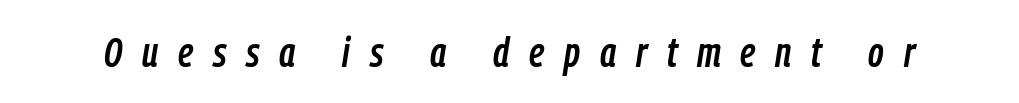
The image shows 42 px condensed type, italic (leaning right); set unusually wide letter spacing (+0.47 em), not underlined; low stroke contrast and a medium x-height.
